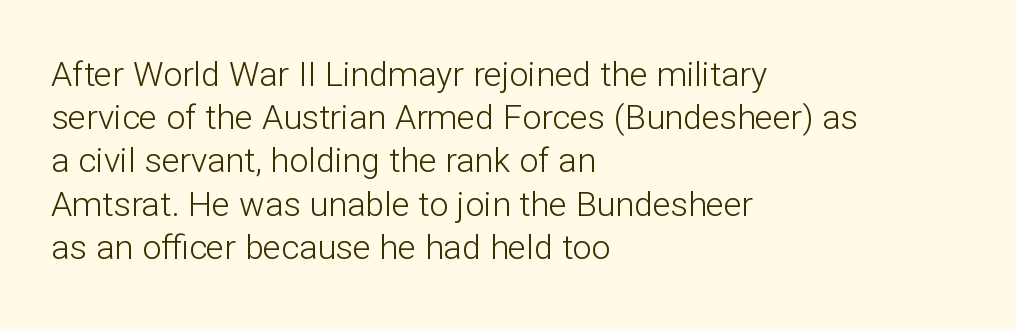
The image shows 34 px light sans-serif type, upright; set left-aligned, normal line spacing (1.27x), normal letter spacing, not underlined; low stroke contrast and a medium x-height.
